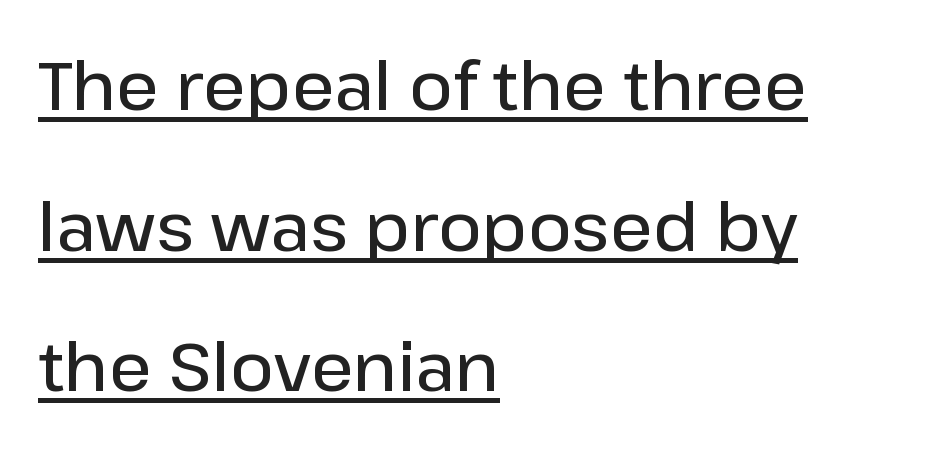
Q: Is the text bold? A: Semi-bold.
Q: Is the text italic (slanted)? A: No, it is upright.
Q: Is the typeface a serif or a sans-serif typeface? A: Sans-serif.
Q: Is the text underlined? A: Yes.
Q: How is the paragraph aligned? A: Left-aligned.
Q: Is the spacing between letters normal or unusually wide? A: Normal.
Q: Is the spacing between lines tight, normal or loose? A: Loose.
Q: Width (condensed, normal, or wide)? A: Normal.
Q: Stroke contrast? A: Low.
Q: x-height? A: Medium.
Q: Monospaced? A: No.
